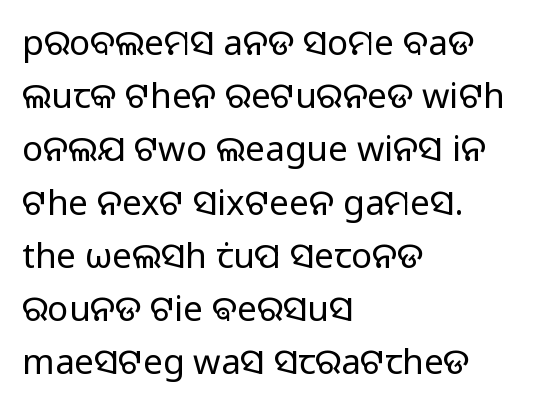
Q: Is the text bold? A: No.
Q: Is the text italic (slanted)? A: No, it is upright.
Q: Is the typeface a serif or a sans-serif typeface? A: Sans-serif.
Q: Is the text underlined? A: No.
Q: How is the paragraph aligned? A: Left-aligned.
Q: Is the spacing between letters normal or unusually wide? A: Normal.
Q: Is the spacing between lines tight, normal or loose? A: Normal.
Q: Width (condensed, normal, or wide)? A: Normal.
Q: Stroke contrast? A: Low.
Q: x-height? A: Medium.
Q: Monospaced? A: No.
